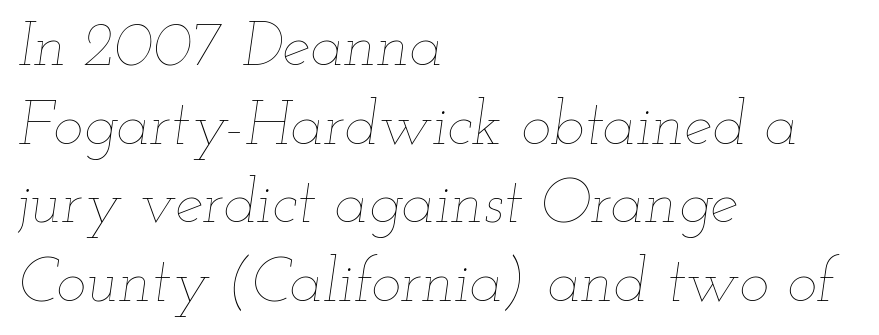
The image shows 63 px thin, wide type, italic (leaning right); set left-aligned, normal line spacing (1.25x), normal letter spacing, not underlined; low stroke contrast and a small x-height.
